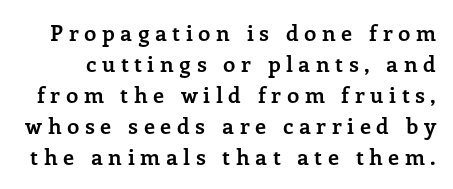
The image shows 22 px bold type, upright; set normal line spacing (1.41x), unusually wide letter spacing (+0.25 em), not underlined.
